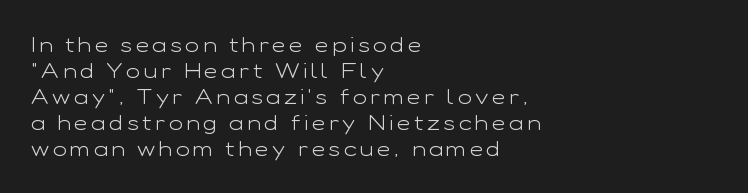
The image shows 21 px text type, upright; set left-aligned, line spacing 1.24x, not underlined.
